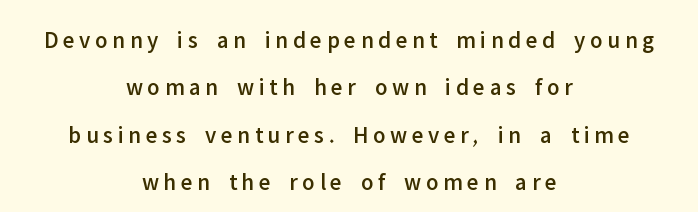
{"italic": "no", "underline": "no", "align": "center", "line_spacing": "loose", "line_spacing_ratio": 1.97, "glyph_px": 24}
